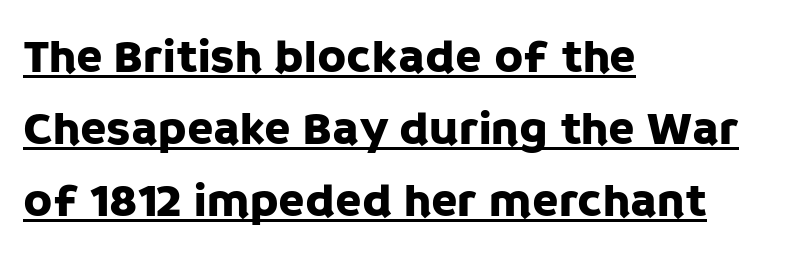
{"serif": "no", "italic": "no", "width": "normal", "stroke_contrast": "low", "x_height": "large", "monospaced": "no", "underline": "yes", "align": "left", "line_spacing": "normal", "line_spacing_ratio": 1.5, "letter_spacing": "normal", "letter_spacing_em": 0.0, "glyph_px": 48}
